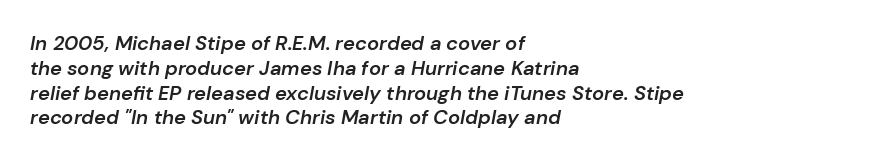
Emphasis by weight is partial: semibold. Tracking value appears to be zero — textbook default spacing. Italic: yes, the glyphs are oblique. The compositor pushed each line to the left boundary. Any mark beneath the type? The region is blank.
